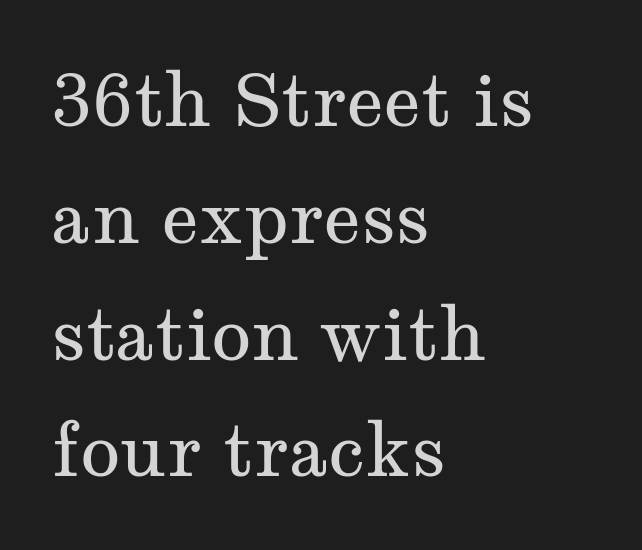
In CSS terms this would be text-align: left. Any mark beneath the type? The region is blank. Letter spacing: default. Is the type heavy? It reads as light-to-regular instead. These lines are rendered in a variable-pitch font. How would I describe the line gaps? Plain and ordinary.
